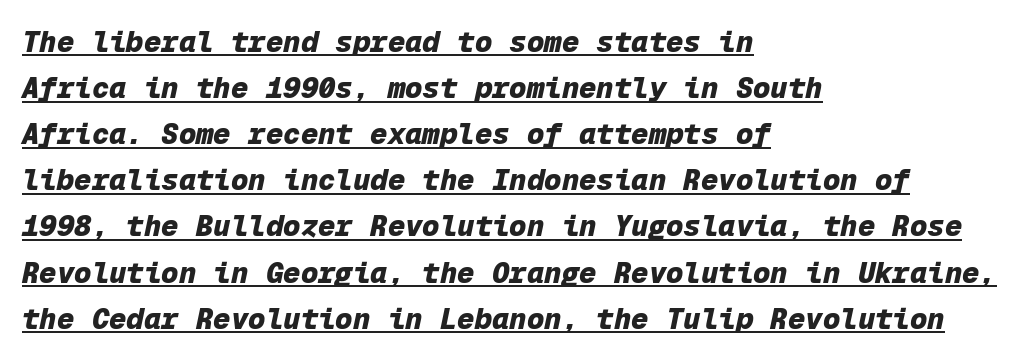
Q: Is the text bold? A: Yes.
Q: Is the text italic (slanted)? A: Yes, it leans right by about 12 degrees.
Q: Is the text underlined? A: Yes.
Q: How is the paragraph aligned? A: Left-aligned.
Q: Is the spacing between letters normal or unusually wide? A: Normal.
Q: Is the spacing between lines tight, normal or loose? A: Normal.
Q: Width (condensed, normal, or wide)? A: Normal.
Q: Stroke contrast? A: Low.
Q: x-height? A: Medium.
Q: Monospaced? A: Yes.
